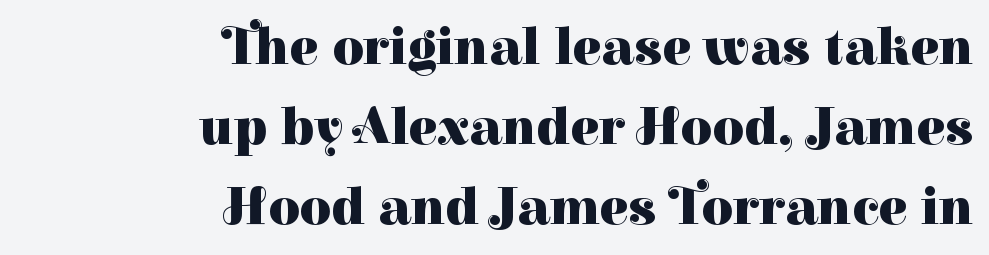
{"serif": "yes", "italic": "no", "bold": "yes", "weight": "heavy", "width": "normal", "stroke_contrast": "high", "x_height": "medium", "monospaced": "no", "underline": "no", "align": "right", "line_spacing": "normal", "line_spacing_ratio": 1.48, "letter_spacing": "normal", "letter_spacing_em": 0.0, "glyph_px": 54}
